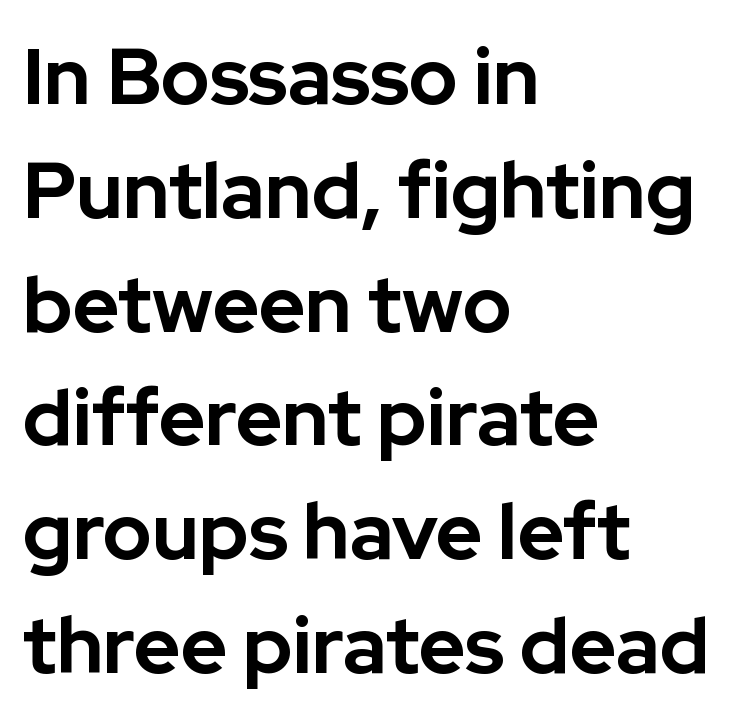
Horizontally, the lines are justified to the leading edge only. Italic: no, the glyphs are upright roman. Thick stems and heavy bowls — unmistakably bold. Spacing verdict: proportional, widths tailored to each character. Students, observe: this is what conventionally led text looks like. Lines of text with bare space underneath.
